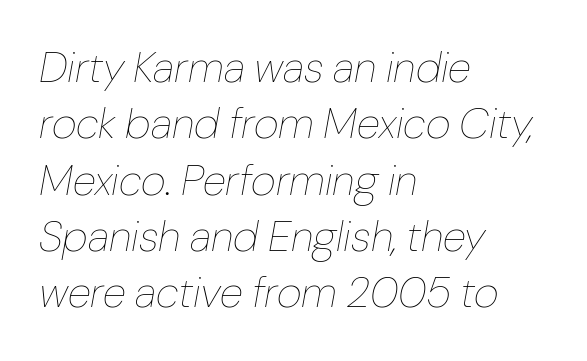
Caption: standard tracking, unaltered. Regular leading. Reading down the block, your eye returns to a fixed left position each line. Is this a fixed-width face? No — the glyphs have proportional, varying widths. The cut favours lightness, reaching ordinary text weight at its darkest.
